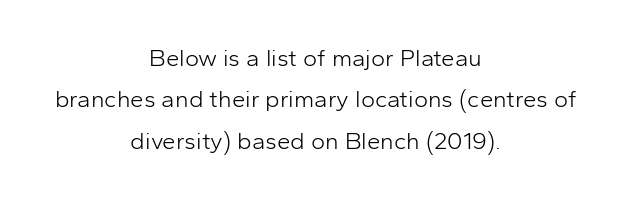
Q: Is the text bold? A: No.
Q: Is the text italic (slanted)? A: No, it is upright.
Q: Is the text underlined? A: No.
Q: How is the paragraph aligned? A: Centered.
Q: Is the spacing between letters normal or unusually wide? A: Normal.
